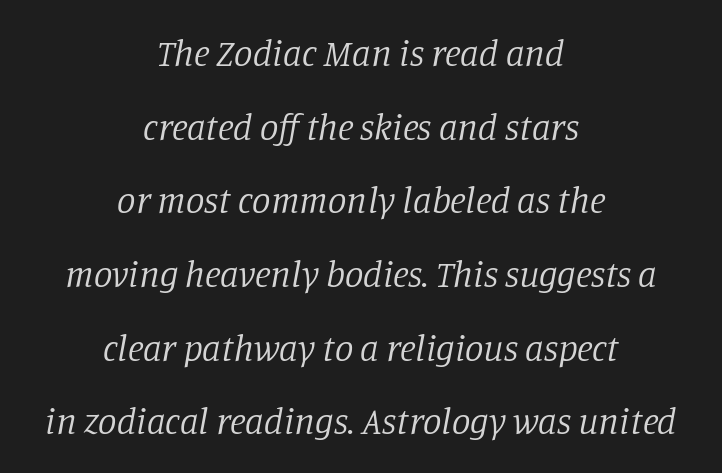
{"serif": "yes", "italic": "yes", "lean": "right", "slant_degrees": 11, "bold": "no", "weight": "regular", "width": "normal", "stroke_contrast": "low", "x_height": "large", "monospaced": "no", "underline": "no", "align": "center", "line_spacing": "loose", "line_spacing_ratio": 1.99, "letter_spacing": "normal", "letter_spacing_em": 0.0, "glyph_px": 37}
